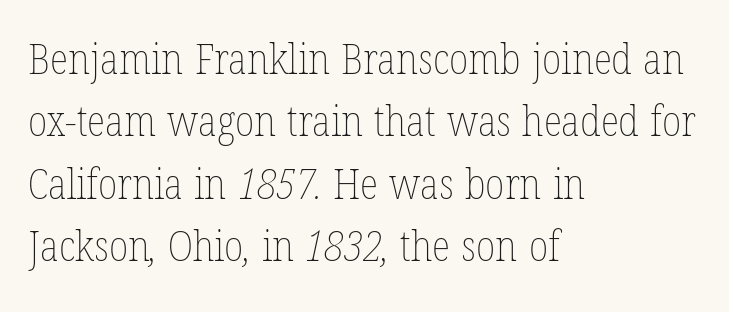
Q: Is the text bold? A: No.
Q: Is the text underlined? A: No.
Q: How is the paragraph aligned? A: Left-aligned.
Q: Is the spacing between letters normal or unusually wide? A: Normal.
Q: Is the spacing between lines tight, normal or loose? A: Normal.
Q: Width (condensed, normal, or wide)? A: Condensed.
Q: Stroke contrast? A: Low.
Q: x-height? A: Medium.
Q: Monospaced? A: No.
